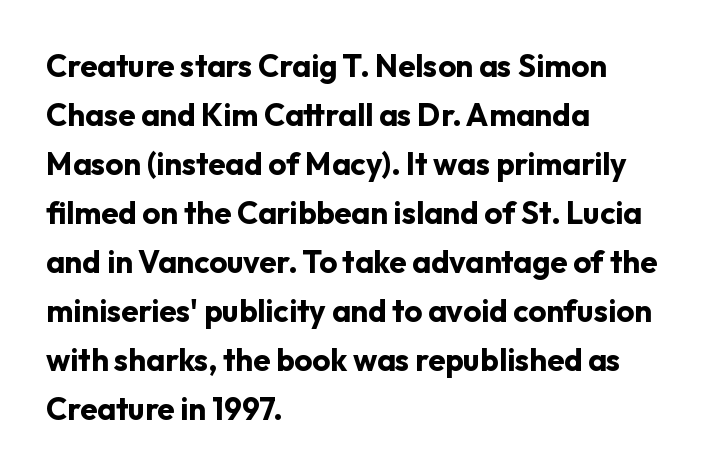
The image shows 31 px bold sans-serif type, upright; set left-aligned, normal line spacing (1.58x), normal letter spacing, not underlined; low stroke contrast and a medium x-height.
